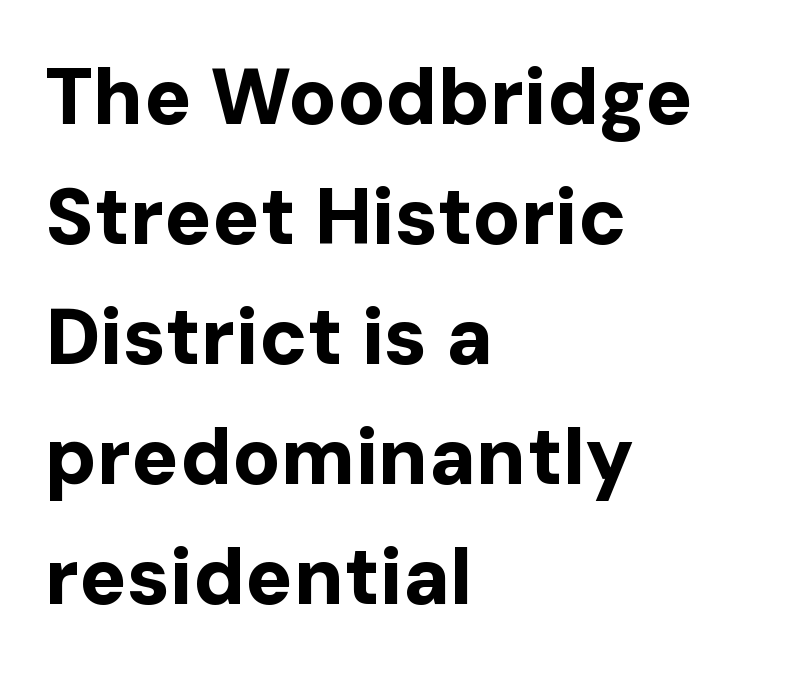
Q: Is the text bold? A: Yes.
Q: Is the text italic (slanted)? A: No, it is upright.
Q: Is the typeface a serif or a sans-serif typeface? A: Sans-serif.
Q: Is the text underlined? A: No.
Q: How is the paragraph aligned? A: Left-aligned.
Q: Is the spacing between letters normal or unusually wide? A: Normal.
Q: Is the spacing between lines tight, normal or loose? A: Normal.
Q: Width (condensed, normal, or wide)? A: Normal.
Q: Stroke contrast? A: Low.
Q: x-height? A: Medium.
Q: Monospaced? A: No.
